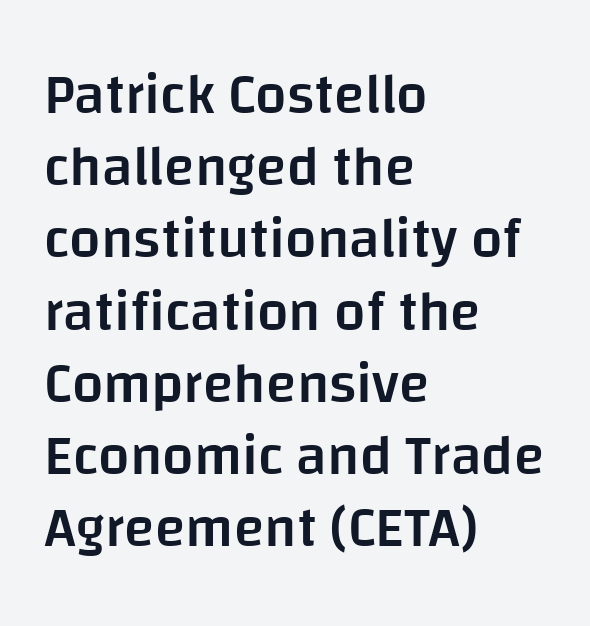
{"serif": "no", "italic": "no", "bold": "semi", "weight": "semibold", "width": "normal", "stroke_contrast": "low", "x_height": "large", "monospaced": "no", "underline": "no", "align": "left", "line_spacing": "normal", "line_spacing_ratio": 1.29, "letter_spacing": "normal", "letter_spacing_em": 0.0, "glyph_px": 56}
